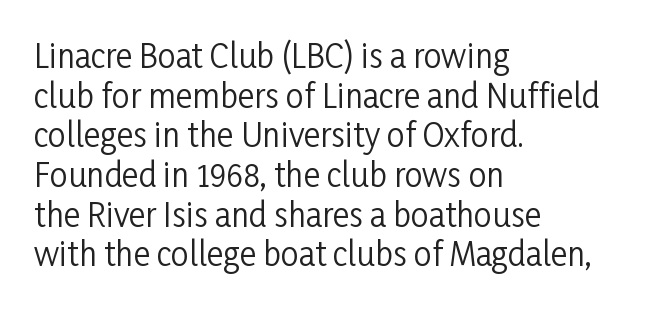
The image shows 32 px regular-weight, condensed sans-serif type, upright; set left-aligned, line spacing 1.24x, normal letter spacing, not underlined; low stroke contrast and a medium x-height.
